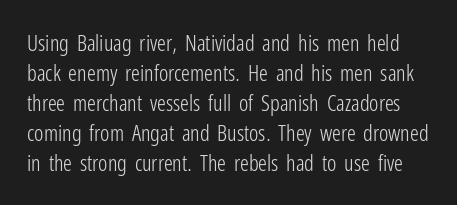
You could call the tracking neutral — neither tight nor loose. Every stem runs plumb, perpendicular to the baseline. The font is comparable to plain body text, perhaps lighter. Regular leading. The gap between lines stays unmarked.
